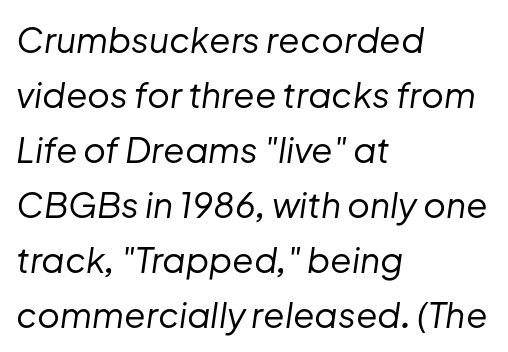
Heft: none added — not bold. Casual observation: everything's shoved over to the left. No word sits above an underline. This sample uses plain, unmodified letter spacing. Leading: standard. Note the varied advance widths — an 'i' is clearly narrower than an 'm'.
